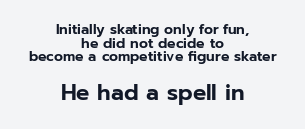
{"italic": "no", "underline": "no", "align": "center", "line_spacing": "tight", "line_spacing_ratio": 0.97, "letter_spacing": "normal", "letter_spacing_em": 0.0, "larger_block": "second", "size_ratio": 1.57, "glyph_px": 22}
